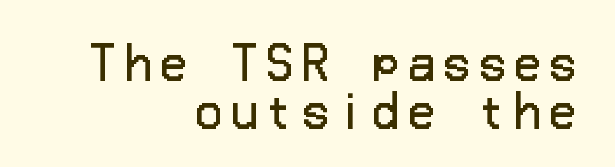
{"serif": "no", "italic": "no", "bold": "no", "weight": "regular", "width": "normal", "stroke_contrast": "low", "x_height": "medium", "underline": "no", "align": "right", "line_spacing": "tight", "line_spacing_ratio": 1.1, "letter_spacing": "wide", "letter_spacing_em": 0.2, "glyph_px": 44}
